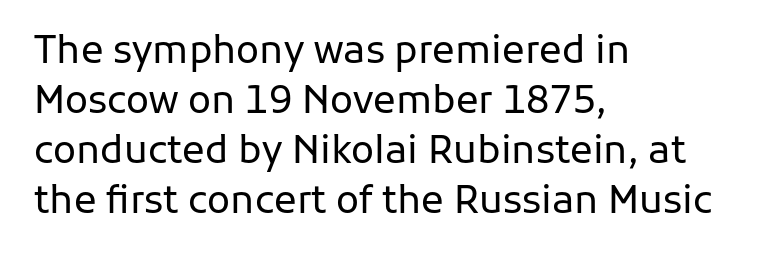
What kind of face is this? One without serifs — a sans. The typesetting does not lean heavy: it is not bold. Alignment: flush left. You could not count columns in this text — the font is proportionally spaced. Successive baselines arrive at the customary interval.
